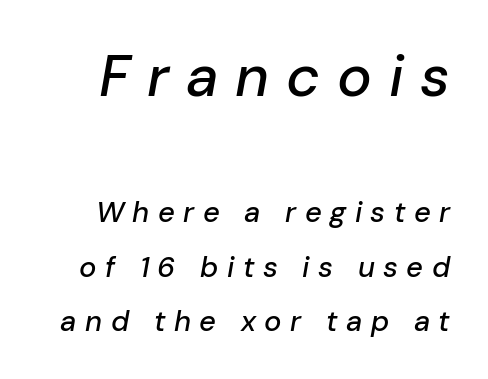
The image shows 58 px text type, italic (leaning right); set line spacing 1.88x, unusually wide letter spacing (+0.29 em), not underlined; the first (top) block is 2.0x larger; low stroke contrast and a medium x-height.
